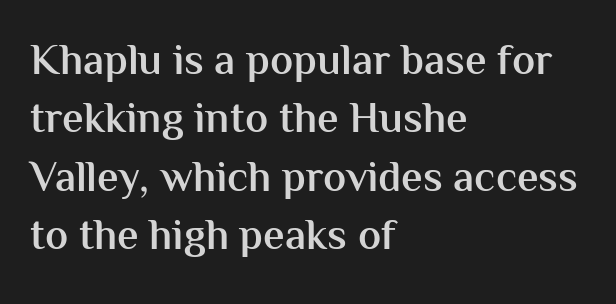
The zone under the glyphs is completely vacant. Think of a printed novel: that variable character pitch is what you see here. Designer's note — italics off, roman on. The glyphs have the mass of a demibold cut, below bold. Vertically, the passage feels balanced, rows spaced as you'd expect. Regarding serifs, this sample does without them.
